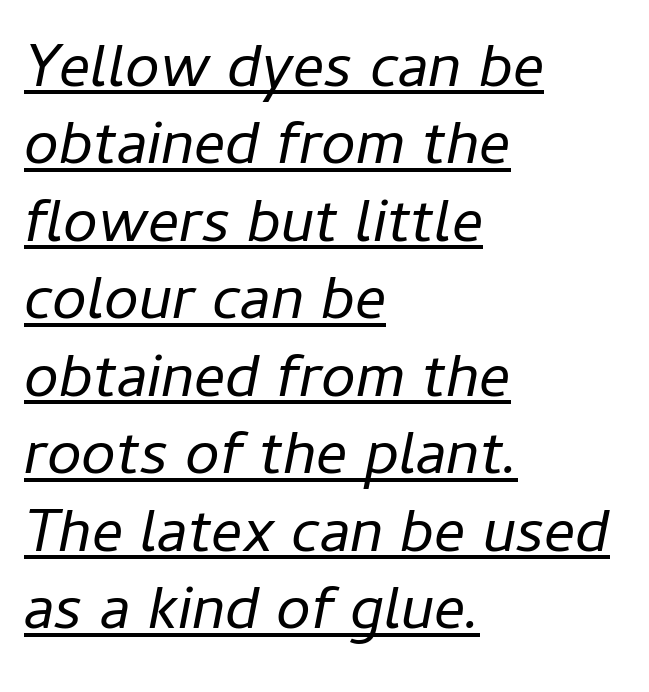
Emphasis-style slanted type is in use. Standard letterfit; no display-style spreading of the glyphs. Leading matches the norm, producing a regular column. The paragraph shown leans on its left margin.
